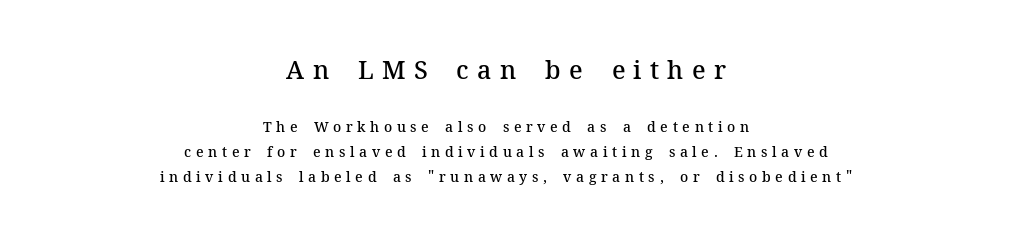
The line texture is sparse and dotted thanks to wide tracking. Letters rest on an invisible, unmarked baseline. The setting favours the middle, as headings and verse often do. Typesetter's note: demi weight, one step under bold.
